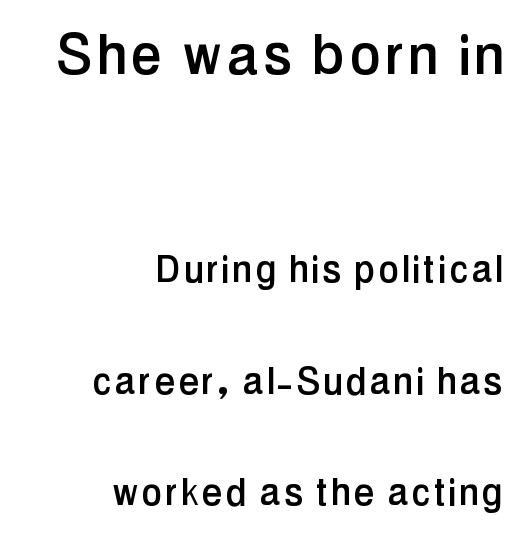
{"serif": "no", "italic": "no", "width": "condensed", "stroke_contrast": "low", "x_height": "medium", "monospaced": "no", "underline": "no", "align": "right", "line_spacing": "loose", "line_spacing_ratio": 2.48, "larger_block": "first", "size_ratio": 1.51, "glyph_px": 68}
